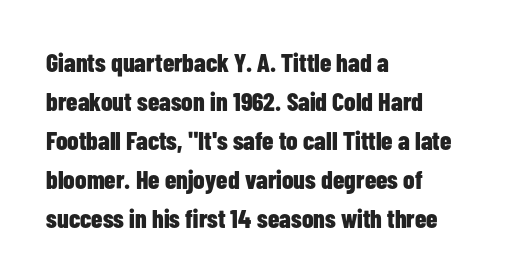
Successive baselines arrive at the customary interval. Nope, not italic — everything's standing straight. Stroke thickness is high; the sample reads as a true bold. Line starts are locked; line ends wander. Clear beneath every line of the passage. The line texture is even and compact thanks to regular tracking.
